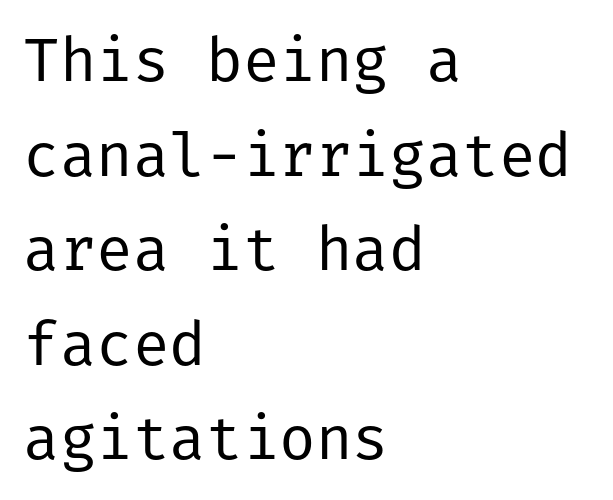
The typesetter chose a ragged-right arrangement here. Does extra space separate the letters? No, they use regular spacing. A roman cut, with each character standing at attention. How would I describe the line gaps? Plain and ordinary. No word sits above an underline.
